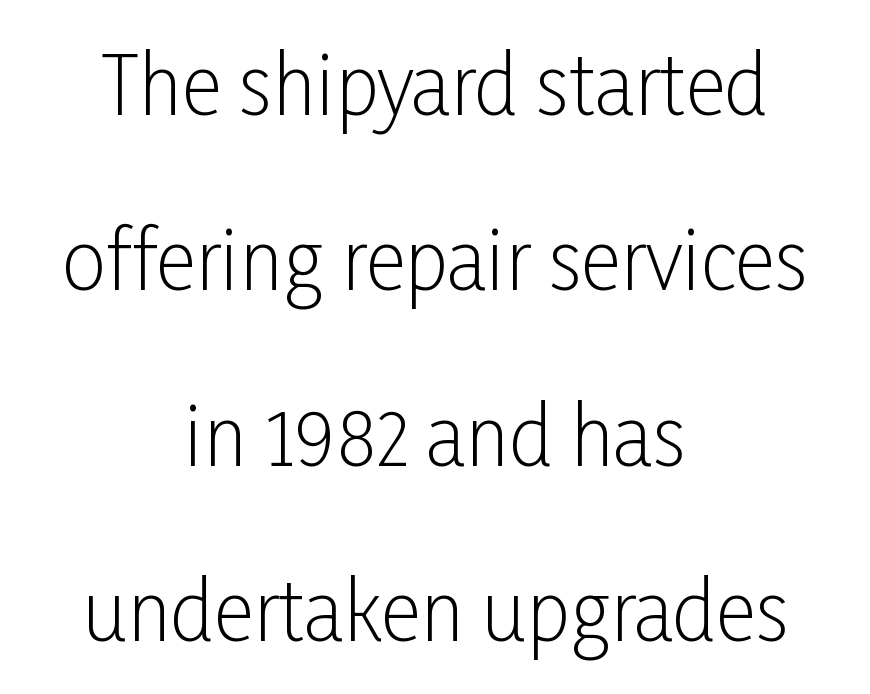
Q: Is the text bold? A: No.
Q: Is the text italic (slanted)? A: No, it is upright.
Q: Is the typeface a serif or a sans-serif typeface? A: Sans-serif.
Q: Is the text underlined? A: No.
Q: How is the paragraph aligned? A: Centered.
Q: Is the spacing between letters normal or unusually wide? A: Normal.
Q: Is the spacing between lines tight, normal or loose? A: Loose.
Q: Width (condensed, normal, or wide)? A: Condensed.
Q: Stroke contrast? A: Low.
Q: x-height? A: Medium.
Q: Monospaced? A: No.
